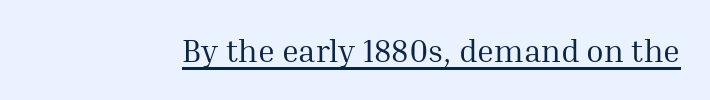
The image shows 32 px regular-weight serif type, upright; set normal letter spacing, underlined; medium stroke contrast and a medium x-height.
